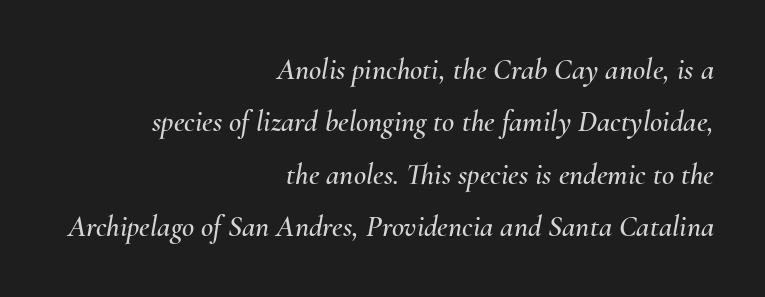
Q: Is the text italic (slanted)? A: Yes, it leans right by about 10 degrees.
Q: Is the text underlined? A: No.
Q: How is the paragraph aligned? A: Right-aligned.
Q: Is the spacing between letters normal or unusually wide? A: Normal.
Q: Width (condensed, normal, or wide)? A: Normal.
Q: Stroke contrast? A: Medium.
Q: x-height? A: Small.
Q: Monospaced? A: No.
